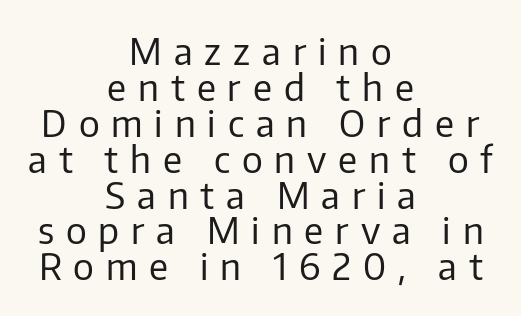
{"serif": "no", "italic": "no", "bold": "no", "weight": "regular", "width": "normal", "stroke_contrast": "low", "x_height": "medium", "monospaced": "no", "underline": "no", "align": "center", "line_spacing": "tight", "line_spacing_ratio": 0.97, "letter_spacing": "wide", "letter_spacing_em": 0.32, "glyph_px": 37}
